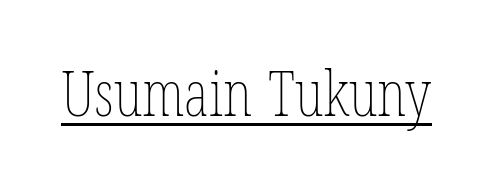
The image shows 62 px thin, condensed type, upright; set normal letter spacing, underlined; low stroke contrast and a medium x-height.
